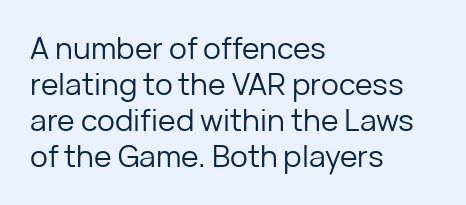
{"serif": "no", "italic": "no", "bold": "no", "weight": "regular", "width": "normal", "stroke_contrast": "low", "x_height": "medium", "monospaced": "no", "underline": "no", "align": "left", "line_spacing_ratio": 1.2, "letter_spacing": "normal", "letter_spacing_em": 0.0, "glyph_px": 30}
